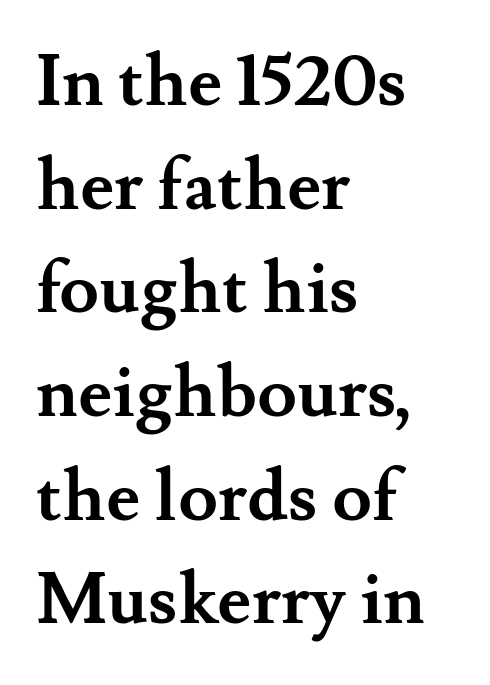
The image shows 72 px semibold serif type, upright; set left-aligned, normal line spacing (1.44x), normal letter spacing, not underlined; medium stroke contrast and a small x-height.
